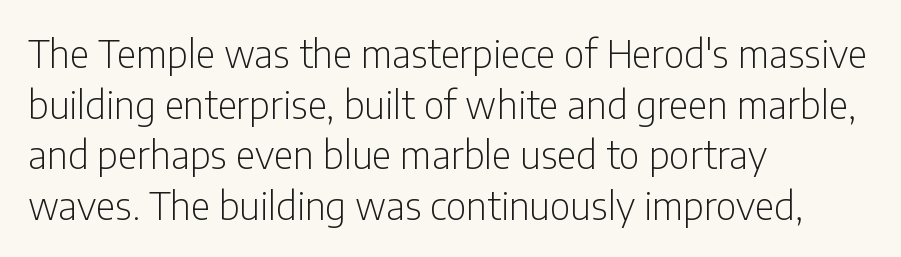
Is the letter spacing exaggerated? No — it looks like the ordinary default. The space directly below the letters is spotless. These lines are composed in type without serifs. The designer left line spacing at the default.
